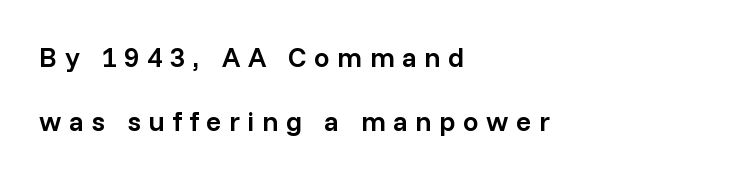
{"serif": "no", "italic": "no", "bold": "semi", "weight": "semibold", "width": "normal", "stroke_contrast": "low", "x_height": "medium", "monospaced": "no", "underline": "no", "align": "left", "line_spacing": "loose", "line_spacing_ratio": 2.3, "letter_spacing": "wide", "letter_spacing_em": 0.27, "glyph_px": 28}
